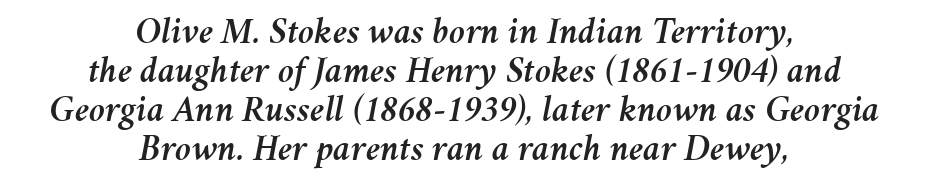
The text block is weighted toward neither margin, spreading evenly from the middle. Unmarked baselines from the first word to the last. A typesetter would mark this as italic. The letters advance in unequal steps, a hallmark of proportional type. Closely set lines give the paragraph a compact silhouette.
